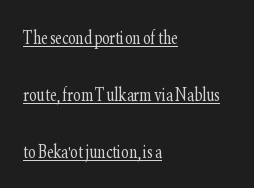
{"italic": "no", "bold": "no", "underline": "yes", "align": "left", "line_spacing": "loose", "line_spacing_ratio": 2.47, "letter_spacing": "normal", "letter_spacing_em": 0.0, "glyph_px": 23}
